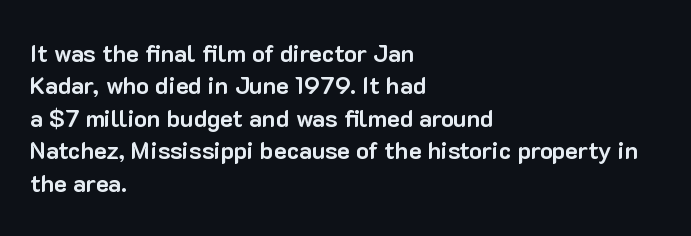
Q: Is the text bold? A: Yes.
Q: Is the text italic (slanted)? A: No, it is upright.
Q: Is the text underlined? A: No.
Q: How is the paragraph aligned? A: Left-aligned.
Q: Is the spacing between letters normal or unusually wide? A: Normal.
Q: Is the spacing between lines tight, normal or loose? A: Normal.
